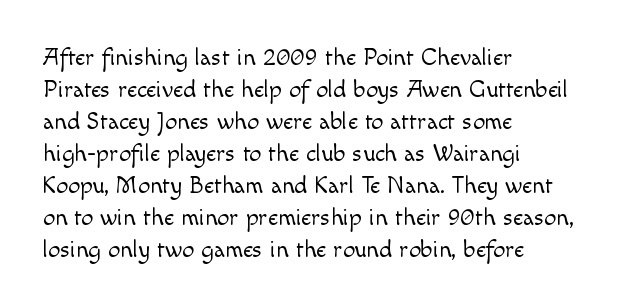
The image shows 24 px text type, upright; set left-aligned, normal line spacing (1.33x), normal letter spacing, not underlined.
